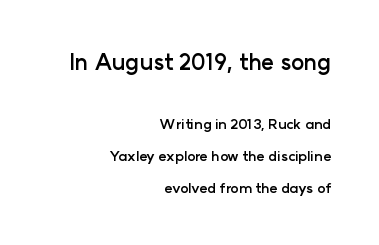
Q: Is the text bold? A: Yes.
Q: Is the text italic (slanted)? A: No, it is upright.
Q: Is the text underlined? A: No.
Q: How is the paragraph aligned? A: Right-aligned.
Q: Is the spacing between letters normal or unusually wide? A: Normal.
Q: Is the spacing between lines tight, normal or loose? A: Loose.
Q: Which block of text is set in a larger size, the first (top) or the second (bottom)? A: The first (top) one.
